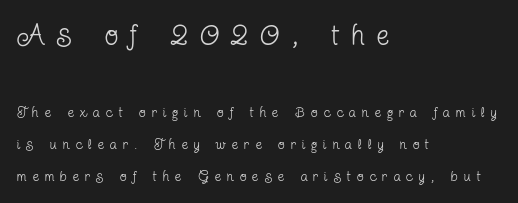
{"serif": "yes", "italic": "no", "bold": "no", "weight": "regular", "width": "condensed", "stroke_contrast": "low", "x_height": "medium", "monospaced": "no", "underline": "no", "align": "left", "line_spacing": "loose", "line_spacing_ratio": 2.27, "letter_spacing": "wide", "letter_spacing_em": 0.43, "larger_block": "first", "size_ratio": 2.0, "glyph_px": 28}
